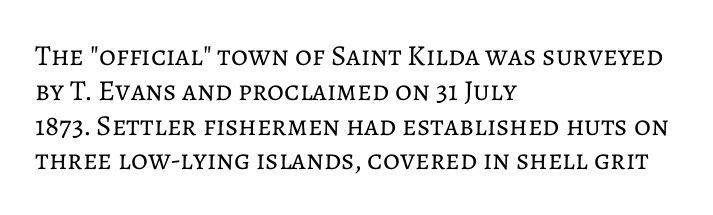
Q: Is the text bold? A: No.
Q: Is the text italic (slanted)? A: No, it is upright.
Q: Is the text underlined? A: No.
Q: How is the paragraph aligned? A: Left-aligned.
Q: Is the spacing between letters normal or unusually wide? A: Normal.
Q: Width (condensed, normal, or wide)? A: Normal.
Q: Stroke contrast? A: Low.
Q: x-height? A: Medium.
Q: Monospaced? A: No.
